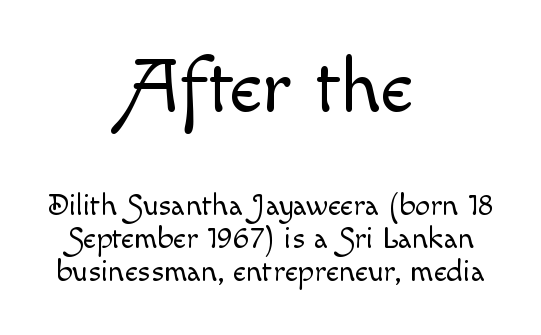
The font is comparable to plain body text, perhaps lighter. Each letter keeps its own natural width here, so spacing adapts to shape. Rows of type sit shoulder to shoulder in the vertical direction. Both edges are ragged and mirror each other, which tells us the setting is centered. Ordinary non-slanted type is in use. The face used here is rendered with its standard letterfit.
